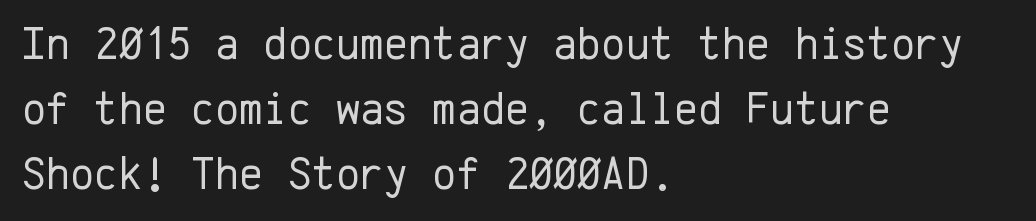
Honestly, the row spacing looks completely unremarkable. The face used here is rendered with its standard letterfit. Summary of weight: not heavy and not bold. Observe the absence of serifs on each vertical stroke in this sample. The face used here is monospaced, like something from a code editor. The letters stand straight up with perfectly vertical stems.
